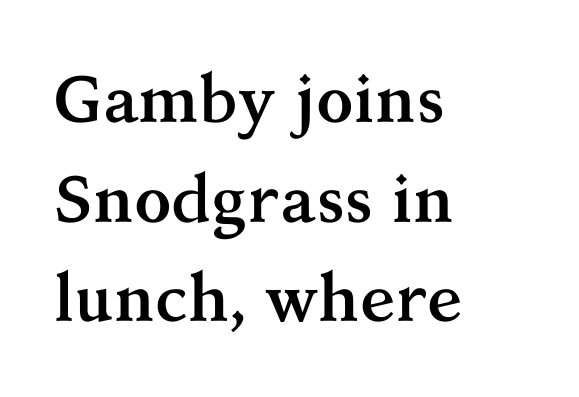
Bare-footed words on every line. Words appear dense and cohesive because spacing is normal. Does the leading feel generous? No, just average. Upright lettering throughout.
